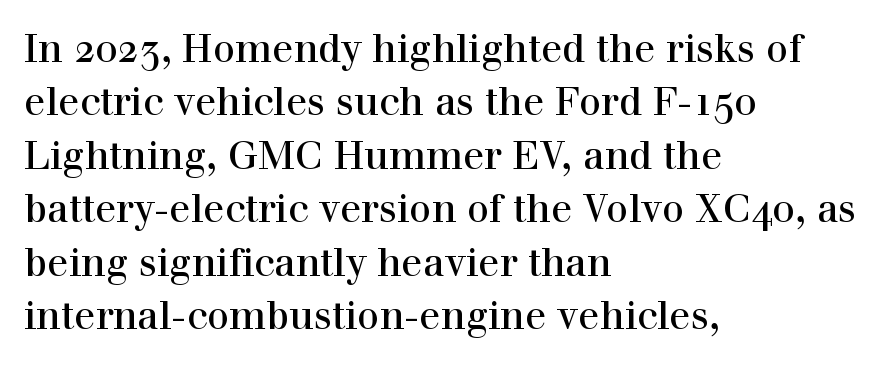
{"serif": "yes", "italic": "no", "width": "normal", "x_height": "medium", "monospaced": "no", "underline": "no", "align": "left", "line_spacing": "normal", "line_spacing_ratio": 1.37, "letter_spacing": "normal", "letter_spacing_em": 0.0, "glyph_px": 39}
